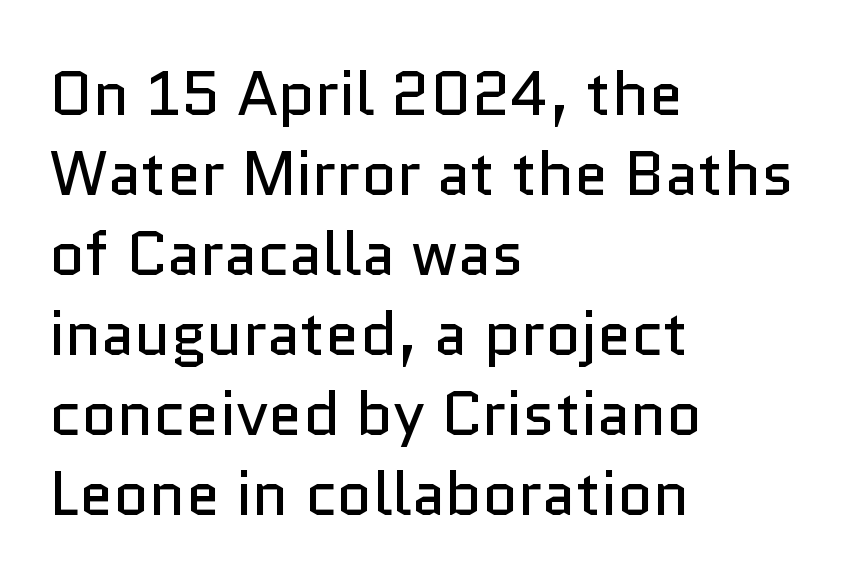
The image shows 62 px regular-weight sans-serif type, upright; set left-aligned, normal line spacing (1.29x), normal letter spacing, not underlined; low stroke contrast and a medium x-height.
